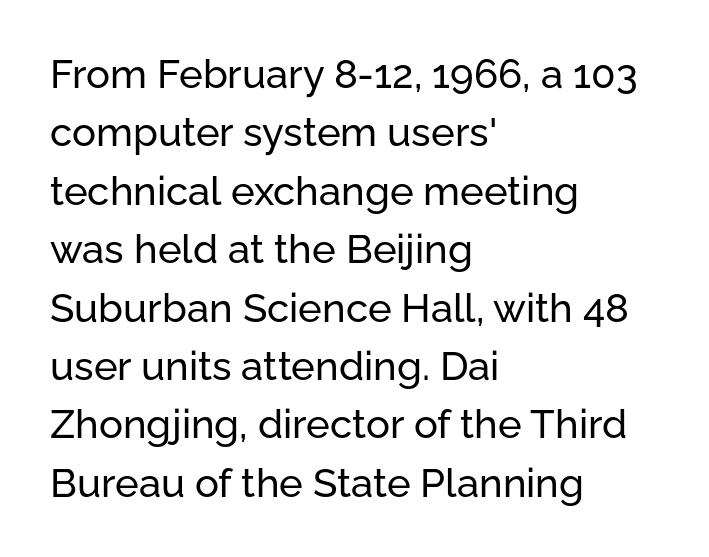
Q: Is the text italic (slanted)? A: No, it is upright.
Q: Is the typeface a serif or a sans-serif typeface? A: Sans-serif.
Q: Is the text underlined? A: No.
Q: How is the paragraph aligned? A: Left-aligned.
Q: Is the spacing between letters normal or unusually wide? A: Normal.
Q: Is the spacing between lines tight, normal or loose? A: Normal.
Q: Width (condensed, normal, or wide)? A: Normal.
Q: Stroke contrast? A: Low.
Q: x-height? A: Medium.
Q: Monospaced? A: No.
